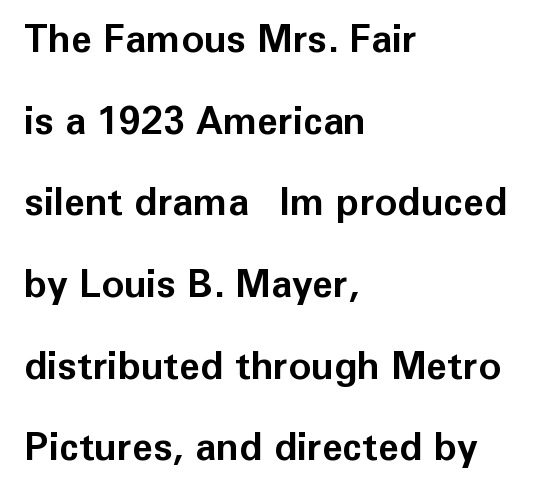
Type style note: lacks serifs. Where is the straight margin? On the left. You could not count columns in this text — the font is proportionally spaced. Caption: standard tracking, unaltered. A dark, heavy texture on the line: the type is bold. The space directly below the letters is spotless.
